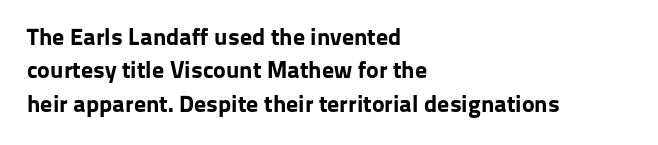
{"italic": "no", "bold": "yes", "underline": "no", "align": "left", "line_spacing": "normal", "line_spacing_ratio": 1.39, "letter_spacing": "normal", "letter_spacing_em": 0.0, "glyph_px": 24}
